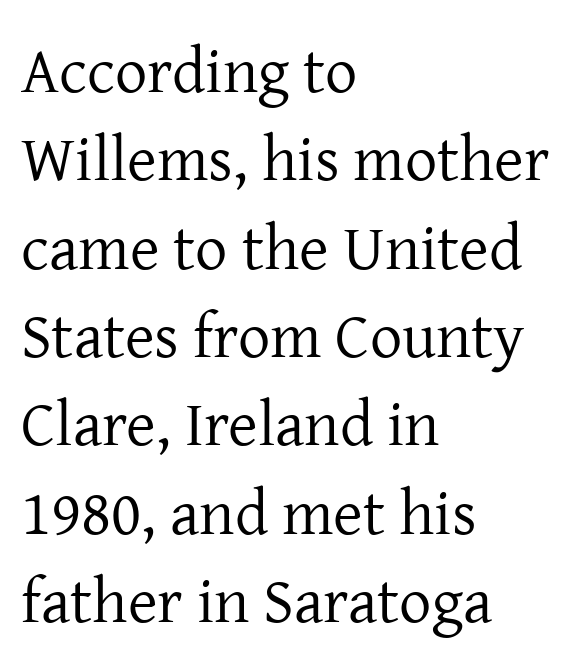
{"serif": "yes", "italic": "no", "bold": "no", "weight": "regular", "width": "normal", "stroke_contrast": "low", "x_height": "medium", "monospaced": "no", "underline": "no", "align": "left", "line_spacing": "normal", "line_spacing_ratio": 1.38, "letter_spacing": "normal", "letter_spacing_em": 0.0, "glyph_px": 64}
